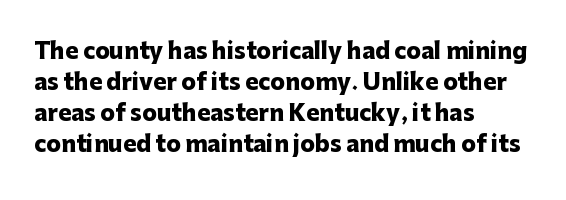
The image shows 22 px bold type, upright; set left-aligned, normal line spacing (1.41x), normal letter spacing, not underlined.
